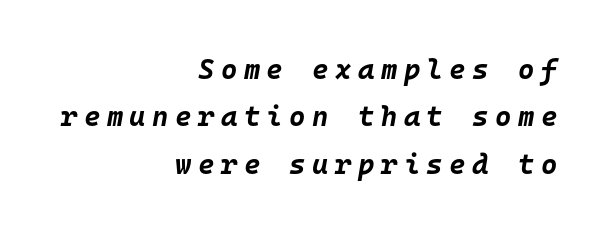
The image shows 28 px bold type, italic (leaning right), monospaced; set right-aligned, normal line spacing (1.69x), unusually wide letter spacing (+0.23 em), not underlined; low stroke contrast and a large x-height.
